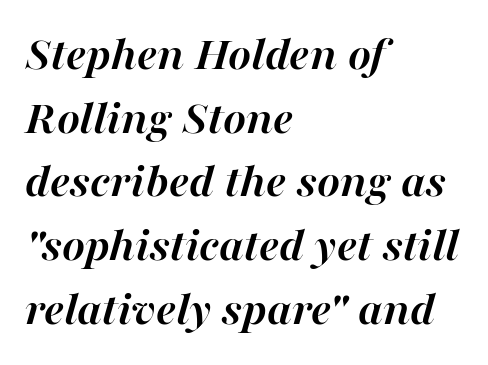
Short and long lines alike share a common starting point at left. Each row of text sits above clean, open space. Letter spacing: default. A dark, heavy texture on the line: the type is bold. This sample uses an oblique cut, with every glyph tilted off the vertical.
